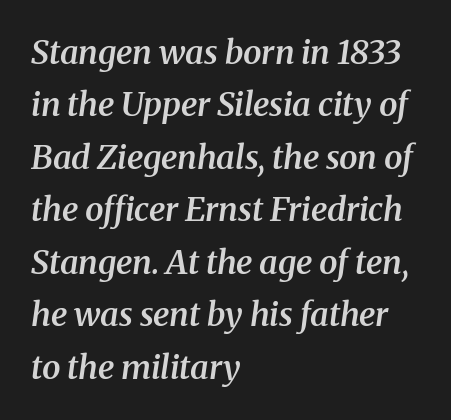
{"serif": "yes", "italic": "yes", "lean": "right", "slant_degrees": 8, "bold": "semi", "weight": "semibold", "width": "normal", "stroke_contrast": "medium", "x_height": "medium", "monospaced": "no", "underline": "no", "align": "left", "line_spacing": "normal", "line_spacing_ratio": 1.59, "letter_spacing": "normal", "letter_spacing_em": 0.0, "glyph_px": 33}
